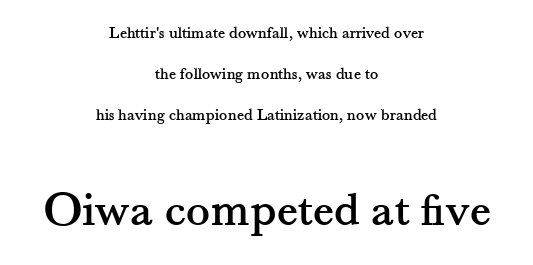
Notice how the stems are strictly vertical — no italics here. Line spacing here is loose. Looks like regular typesetting: each glyph gets only the width it needs. Honestly, there is no underline to notice here at all. Type size steps up from the first block to the second. Is the letter spacing exaggerated? No — it looks like the ordinary default.
